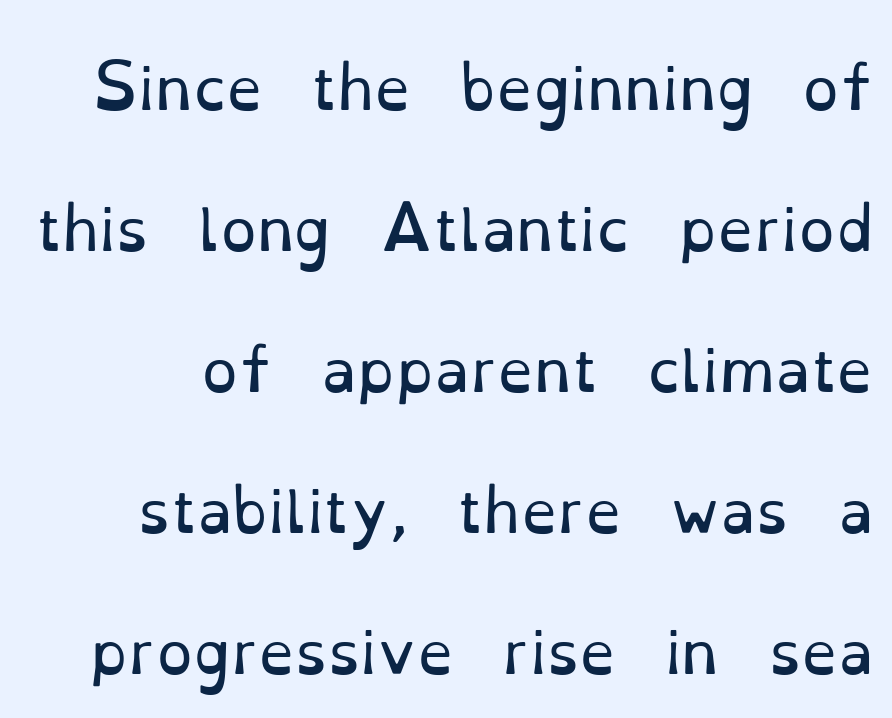
{"serif": "yes", "italic": "no", "bold": "no", "weight": "regular", "width": "normal", "stroke_contrast": "low", "x_height": "small", "monospaced": "no", "underline": "no", "line_spacing": "loose", "line_spacing_ratio": 2.43, "letter_spacing": "normal", "letter_spacing_em": 0.0, "glyph_px": 58}
